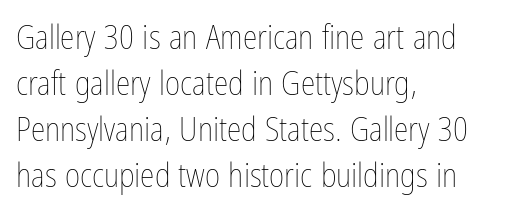
Q: Is the text bold? A: No.
Q: Is the text italic (slanted)? A: No, it is upright.
Q: Is the text underlined? A: No.
Q: How is the paragraph aligned? A: Left-aligned.
Q: Is the spacing between letters normal or unusually wide? A: Normal.
Q: Is the spacing between lines tight, normal or loose? A: Normal.
Q: Width (condensed, normal, or wide)? A: Condensed.
Q: Stroke contrast? A: Low.
Q: x-height? A: Medium.
Q: Monospaced? A: No.
